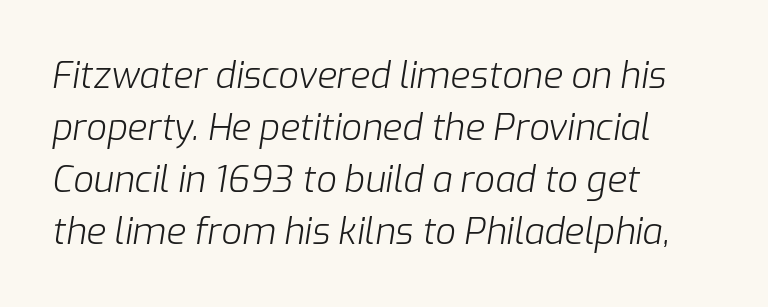
{"italic": "yes", "lean": "right", "slant_degrees": 9, "bold": "no", "weight": "light", "width": "normal", "stroke_contrast": "low", "x_height": "medium", "monospaced": "no", "underline": "no", "align": "left", "line_spacing": "normal", "line_spacing_ratio": 1.44, "letter_spacing": "normal", "letter_spacing_em": 0.0, "glyph_px": 36}
